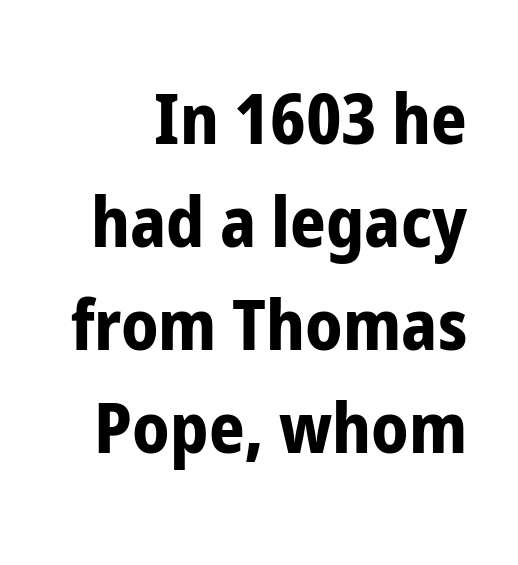
Q: Is the text bold? A: Yes.
Q: Is the text italic (slanted)? A: No, it is upright.
Q: Is the typeface a serif or a sans-serif typeface? A: Sans-serif.
Q: Is the text underlined? A: No.
Q: Is the spacing between letters normal or unusually wide? A: Normal.
Q: Is the spacing between lines tight, normal or loose? A: Normal.
Q: Width (condensed, normal, or wide)? A: Condensed.
Q: Stroke contrast? A: Low.
Q: x-height? A: Medium.
Q: Monospaced? A: No.
